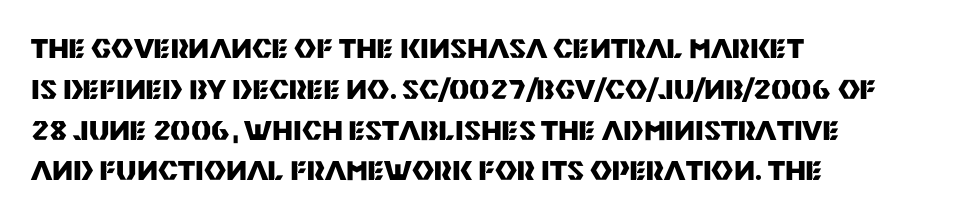
This is the regular roman posture of the typeface. Regarding leading, the lines here are spaced in the standard way. Heft: maximum for text — a bold. The specimen omits any rule beneath the text block's lines.
